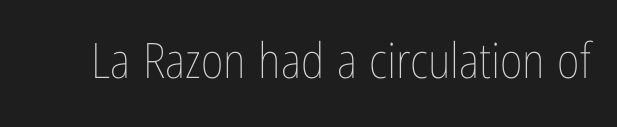
Q: Is the text bold? A: No.
Q: Is the text italic (slanted)? A: No, it is upright.
Q: Is the text underlined? A: No.
Q: Is the spacing between letters normal or unusually wide? A: Normal.
Q: Width (condensed, normal, or wide)? A: Condensed.
Q: Stroke contrast? A: Low.
Q: x-height? A: Medium.
Q: Monospaced? A: No.
